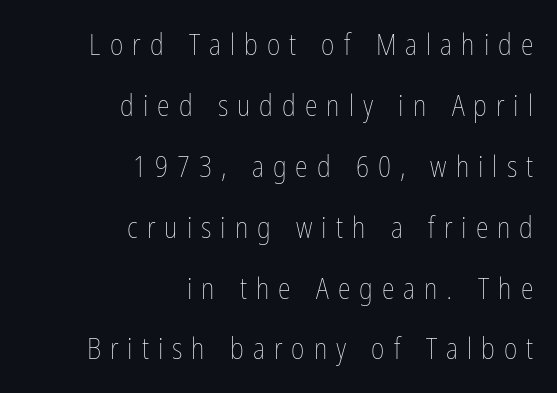
{"italic": "no", "bold": "no", "weight": "thin", "width": "condensed", "stroke_contrast": "low", "x_height": "medium", "monospaced": "no", "underline": "no", "align": "right", "line_spacing": "loose", "line_spacing_ratio": 2.1, "letter_spacing": "wide", "letter_spacing_em": 0.31, "glyph_px": 29}
